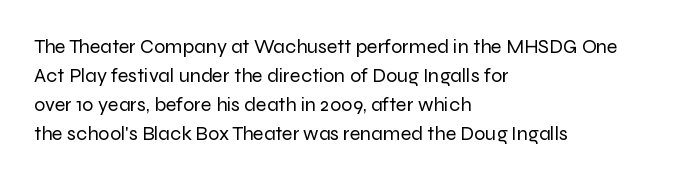
Beneath every word, the page is bare. Stems here are at most as thick as an everyday book face. When letters stand straight like this, we call the style roman or upright. This rendering leaves character spacing at its baseline value. The rendering uses a moderate line-height, typical for paragraphs.
